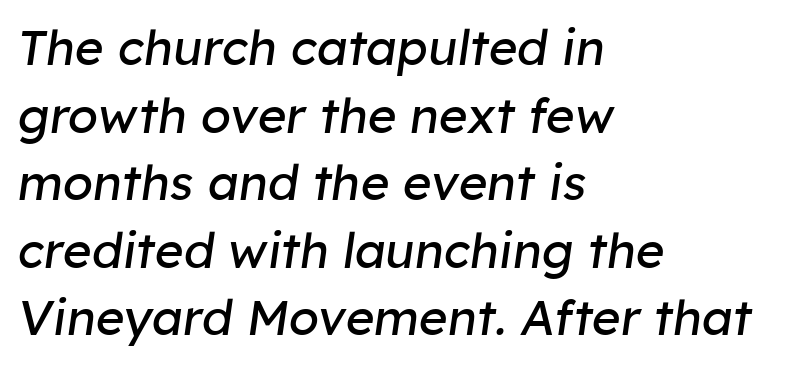
Q: Is the text bold? A: No.
Q: Is the text italic (slanted)? A: Yes, it leans right by about 8 degrees.
Q: Is the text underlined? A: No.
Q: How is the paragraph aligned? A: Left-aligned.
Q: Is the spacing between letters normal or unusually wide? A: Normal.
Q: Is the spacing between lines tight, normal or loose? A: Normal.
Q: Width (condensed, normal, or wide)? A: Normal.
Q: Stroke contrast? A: Low.
Q: x-height? A: Medium.
Q: Monospaced? A: No.
